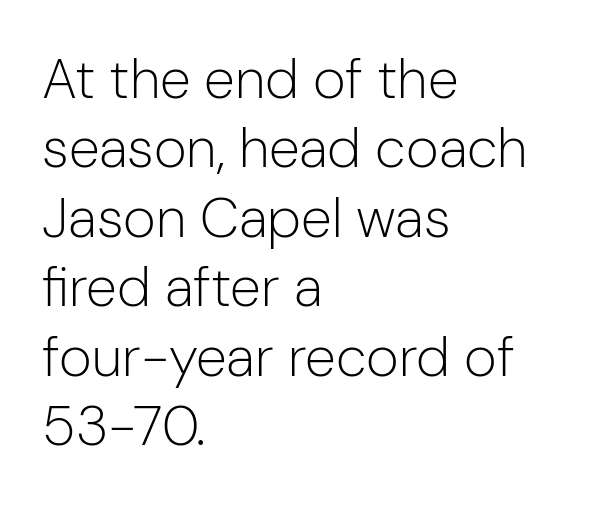
{"serif": "no", "italic": "no", "bold": "no", "weight": "light", "width": "normal", "stroke_contrast": "low", "x_height": "medium", "monospaced": "no", "underline": "no", "align": "left", "line_spacing_ratio": 1.24, "letter_spacing": "normal", "letter_spacing_em": 0.0, "glyph_px": 56}
